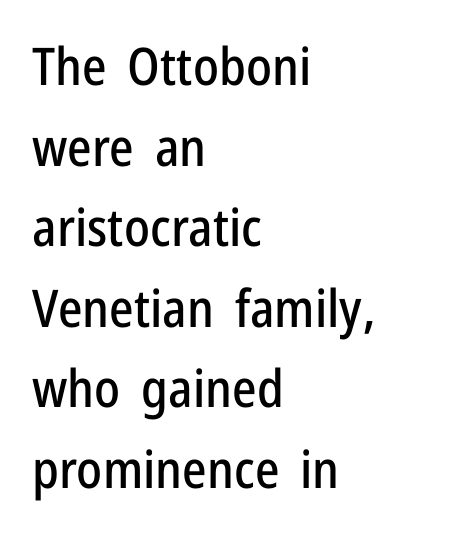
Q: Is the text italic (slanted)? A: No, it is upright.
Q: Is the typeface a serif or a sans-serif typeface? A: Sans-serif.
Q: Is the text underlined? A: No.
Q: How is the paragraph aligned? A: Left-aligned.
Q: Is the spacing between letters normal or unusually wide? A: Normal.
Q: Is the spacing between lines tight, normal or loose? A: Normal.
Q: Width (condensed, normal, or wide)? A: Condensed.
Q: Stroke contrast? A: Low.
Q: x-height? A: Medium.
Q: Monospaced? A: No.
